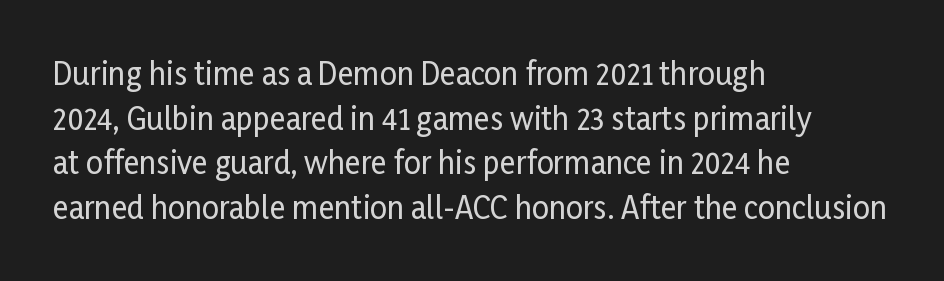
Which margin do the lines hug? The left one — the right edge is uneven. The foot of each line stays bare and open. How would I describe the line gaps? Plain and ordinary. Unlike a traditional serif, this face leaves its strokes unadorned. Spacing verdict: proportional, widths tailored to each character.
